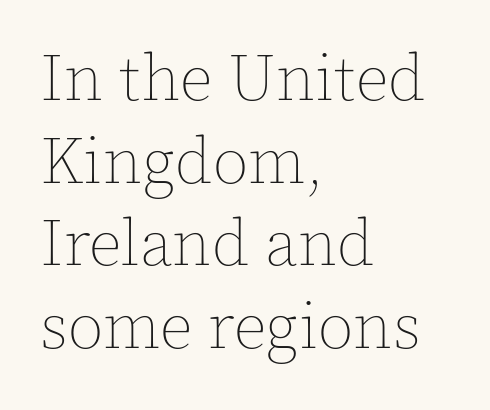
Q: Is the text bold? A: No.
Q: Is the text italic (slanted)? A: No, it is upright.
Q: Is the text underlined? A: No.
Q: How is the paragraph aligned? A: Left-aligned.
Q: Is the spacing between letters normal or unusually wide? A: Normal.
Q: Is the spacing between lines tight, normal or loose? A: Normal.
Q: Width (condensed, normal, or wide)? A: Normal.
Q: x-height? A: Medium.
Q: Monospaced? A: No.
